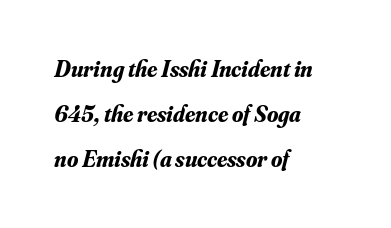
The image shows 23 px bold type, italic (leaning right); set left-aligned, loose line spacing (1.96x), normal letter spacing, not underlined.
